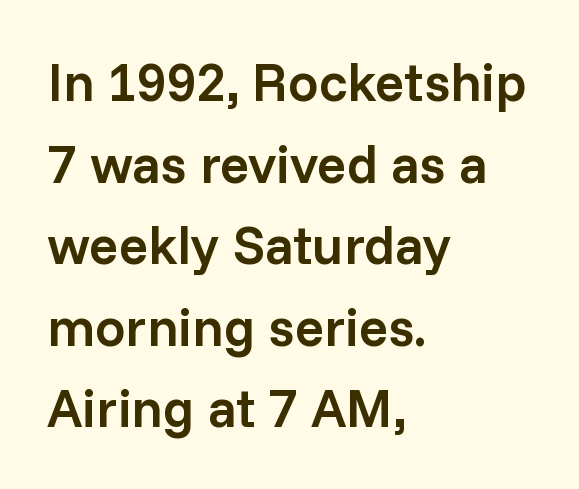
The image shows 54 px semibold sans-serif type, upright; set left-aligned, normal line spacing (1.51x), normal letter spacing, not underlined; low stroke contrast and a medium x-height.
